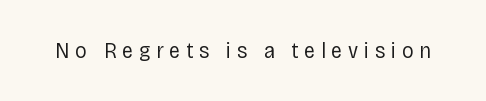
The image shows 23 px text type, upright; set unusually wide letter spacing (+0.25 em), not underlined.
